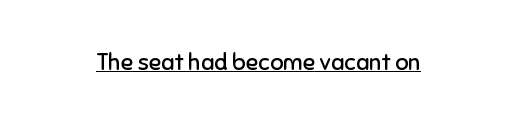
{"italic": "no", "bold": "no", "underline": "yes", "letter_spacing": "normal", "letter_spacing_em": 0.0, "glyph_px": 23}
